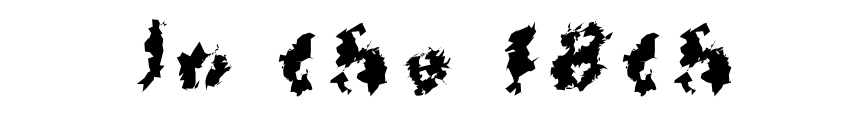
{"serif": "no", "bold": "yes", "weight": "bold", "width": "normal", "stroke_contrast": "medium", "x_height": "medium", "monospaced": "no", "underline": "no", "align": "center", "letter_spacing": "wide", "letter_spacing_em": 0.24, "glyph_px": 76}
